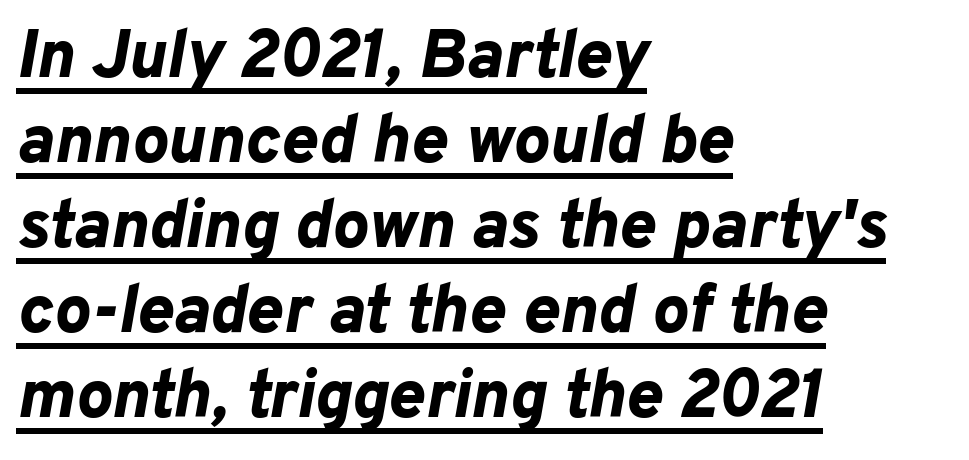
{"italic": "yes", "lean": "right", "slant_degrees": 10, "bold": "yes", "weight": "bold", "width": "normal", "stroke_contrast": "low", "x_height": "medium", "monospaced": "no", "underline": "yes", "align": "left", "line_spacing": "normal", "line_spacing_ratio": 1.25, "letter_spacing": "normal", "letter_spacing_em": 0.0, "glyph_px": 68}
